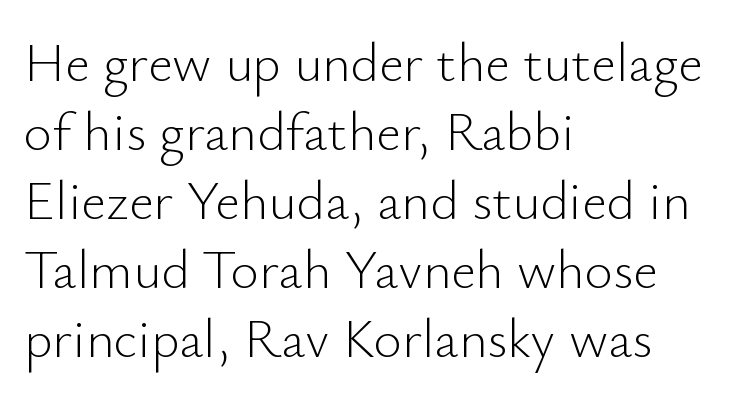
The image shows 54 px light sans-serif type, upright; set left-aligned, normal line spacing (1.28x), normal letter spacing, not underlined; low stroke contrast and a small x-height.
